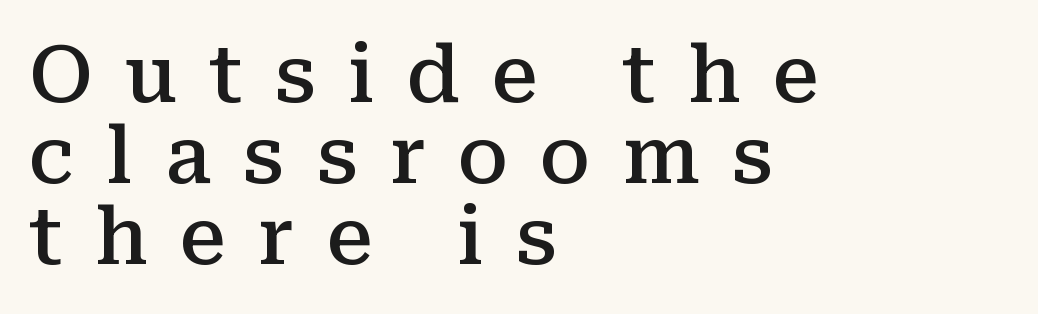
The designer dialed line spacing down below the default. Observe the wide spacing: letters keep a clear distance from each other. Each letter keeps its own natural width here, so spacing adapts to shape. A bit beefed up — I'd call it semibold rather than bold. Typeset ragged right — the left edge is the straight one. Vertical strokes here are truly vertical.
